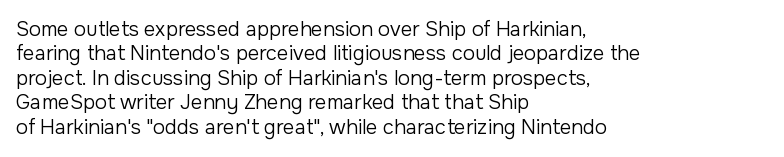
These lines keep a tight, regular rhythm from letter to letter. In CSS terms this would be text-align: left. Weight: in the light-to-regular range. This is roman type, the default non-slanted kind. Decoration check: the copy has no underline.
